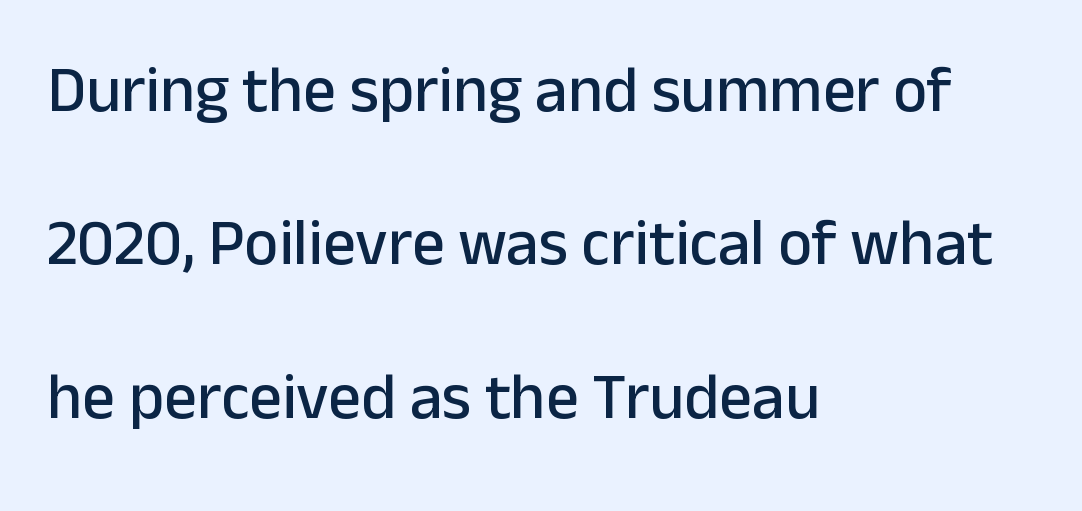
{"serif": "no", "italic": "no", "width": "normal", "stroke_contrast": "low", "x_height": "medium", "monospaced": "no", "underline": "no", "align": "left", "line_spacing": "loose", "line_spacing_ratio": 2.36, "letter_spacing": "normal", "letter_spacing_em": 0.0, "glyph_px": 65}
